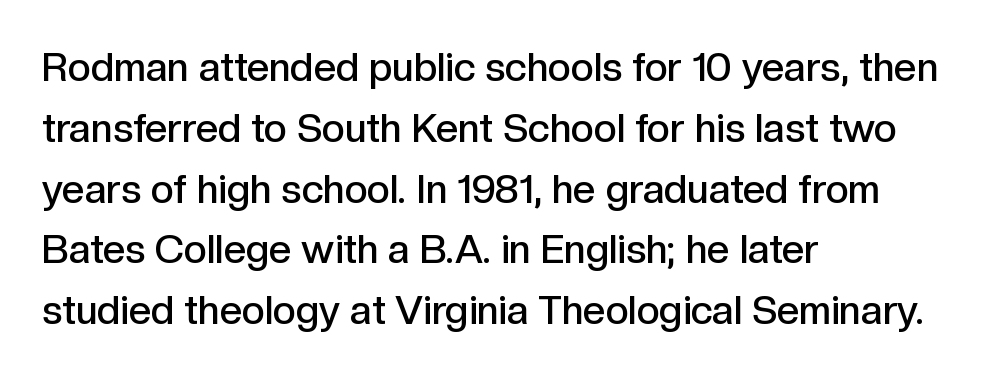
{"serif": "no", "italic": "no", "bold": "semi", "weight": "semibold", "width": "normal", "x_height": "medium", "monospaced": "no", "underline": "no", "align": "left", "line_spacing": "normal", "line_spacing_ratio": 1.52, "letter_spacing": "normal", "letter_spacing_em": 0.0, "glyph_px": 40}
